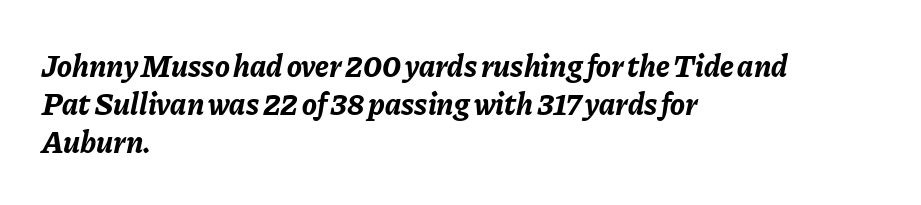
Q: Is the text bold? A: Yes.
Q: Is the text italic (slanted)? A: Yes, it leans right by about 11 degrees.
Q: Is the text underlined? A: No.
Q: How is the paragraph aligned? A: Left-aligned.
Q: Is the spacing between letters normal or unusually wide? A: Normal.
Q: Width (condensed, normal, or wide)? A: Normal.
Q: Stroke contrast? A: Low.
Q: x-height? A: Medium.
Q: Monospaced? A: No.
